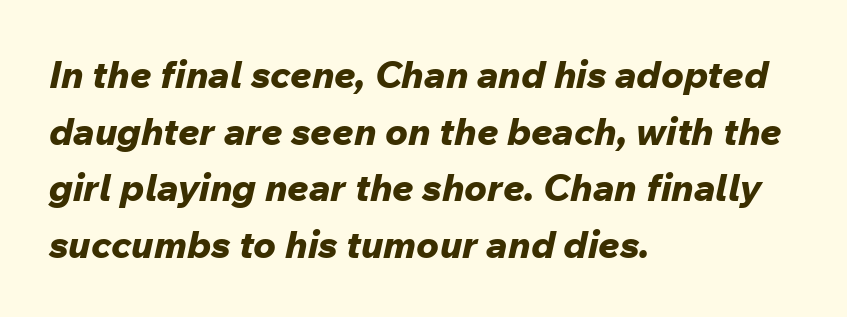
{"italic": "yes", "lean": "right", "slant_degrees": 12, "bold": "yes", "weight": "bold", "width": "normal", "stroke_contrast": "low", "x_height": "medium", "monospaced": "no", "underline": "no", "align": "left", "line_spacing": "normal", "line_spacing_ratio": 1.49, "letter_spacing": "normal", "letter_spacing_em": 0.0, "glyph_px": 38}
